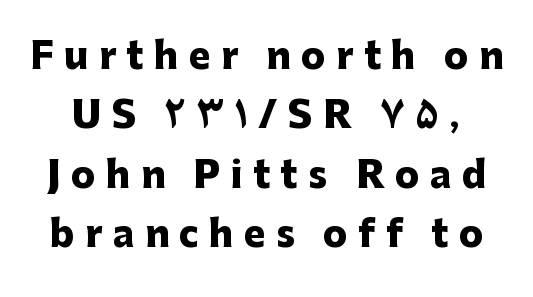
{"serif": "no", "italic": "no", "bold": "yes", "weight": "heavy", "width": "normal", "stroke_contrast": "low", "x_height": "medium", "monospaced": "no", "underline": "no", "line_spacing": "normal", "line_spacing_ratio": 1.65, "letter_spacing": "wide", "letter_spacing_em": 0.29, "glyph_px": 36}
